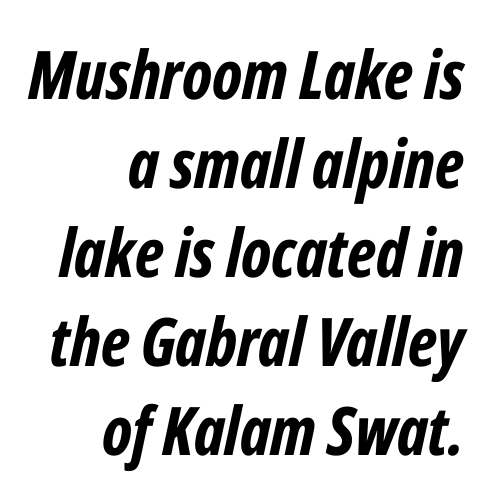
The image shows 67 px bold, condensed type, italic (leaning right); set right-aligned, normal line spacing (1.33x), normal letter spacing, not underlined; low stroke contrast and a medium x-height.
